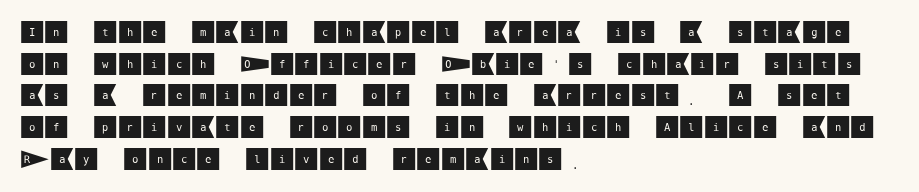
The image shows 25 px text type, upright; set left-aligned, normal line spacing (1.27x), normal letter spacing, not underlined.
